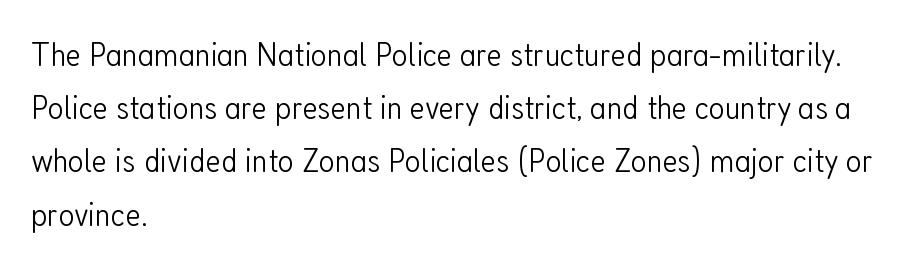
Descenders are the only things crossing below the line. The lettering holds an erect, upright posture throughout. Spacing verdict: proportional, widths tailored to each character. The face used here is a sans, in the tradition of grotesques and geometrics. Vertical stems look standard width or narrower in stroke.
